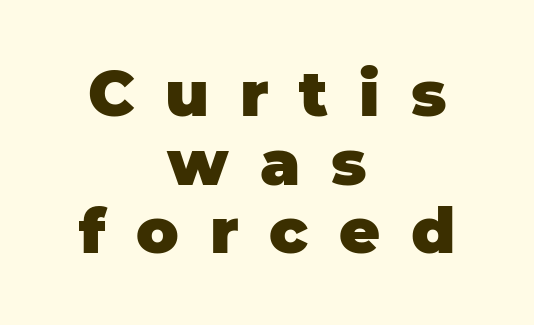
The image shows 63 px heavy sans-serif type, upright; set centered, tight line spacing (1.09x), unusually wide letter spacing (+0.49 em), not underlined; low stroke contrast and a large x-height.
